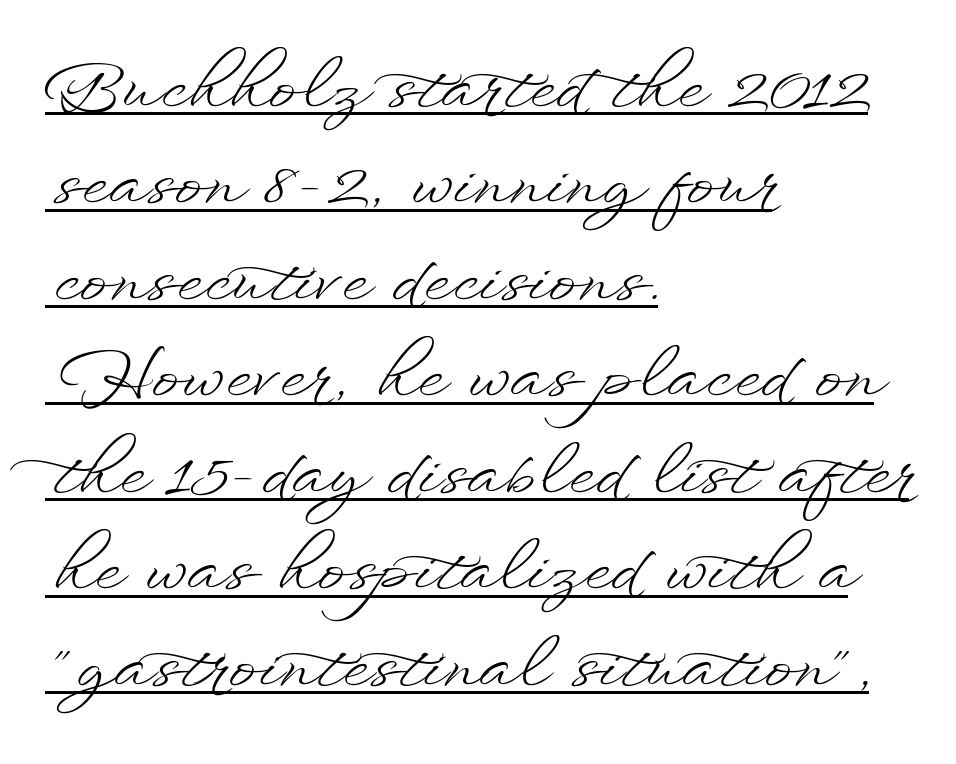
{"bold": "no", "weight": "light", "width": "wide", "stroke_contrast": "low", "x_height": "small", "monospaced": "no", "underline": "yes", "align": "left", "line_spacing": "normal", "line_spacing_ratio": 1.44, "letter_spacing": "normal", "letter_spacing_em": 0.0, "glyph_px": 67}
